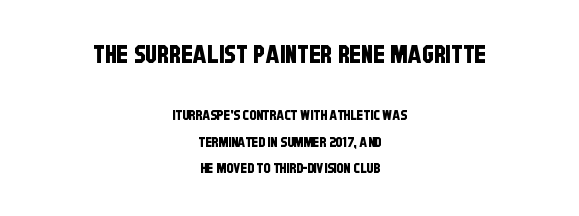
{"underline": "no", "align": "center", "line_spacing_ratio": 1.89, "letter_spacing": "normal", "letter_spacing_em": 0.0, "larger_block": "first", "size_ratio": 1.79, "glyph_px": 25}
